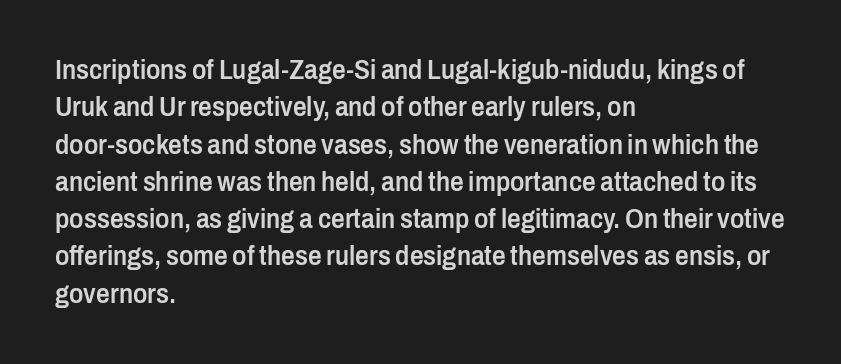
Rendered with straight, roman letterforms. This is moderately heavy type, rendered in semibold. Unmarked baselines from the first word to the last. If you measured baseline to baseline, you'd find a middling distance. Each word holds together tightly as a unit, with standard inter-letter gaps. Teacher's note: observe the even left margin — that is flush-left alignment.
